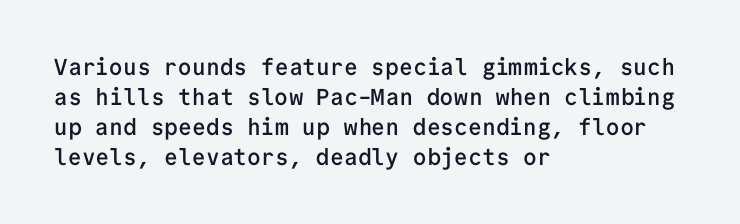
The image shows 23 px text type, upright; set left-aligned, normal line spacing (1.3x), normal letter spacing, not underlined.
